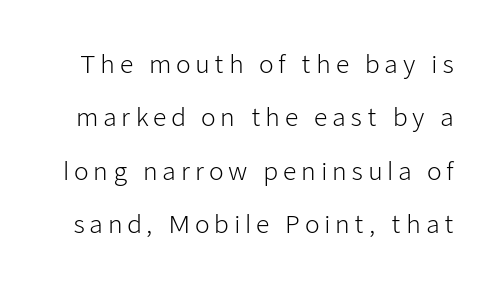
Q: Is the text bold? A: No.
Q: Is the text italic (slanted)? A: No, it is upright.
Q: Is the text underlined? A: No.
Q: Is the spacing between lines tight, normal or loose? A: Loose.
